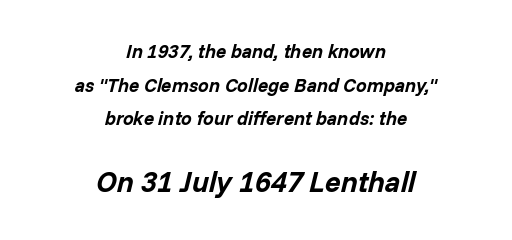
The image shows 29 px bold type, italic (leaning right); set centered, line spacing 1.77x, normal letter spacing, not underlined; the second (bottom) block is 1.53x larger; low stroke contrast and a medium x-height.
